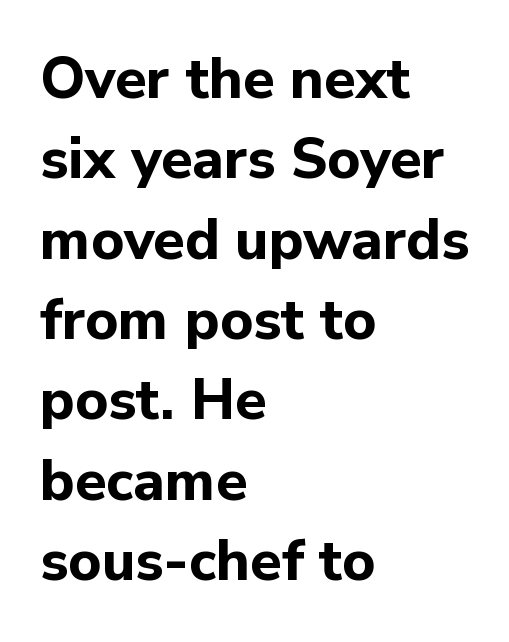
{"serif": "no", "italic": "no", "bold": "yes", "weight": "bold", "width": "normal", "stroke_contrast": "low", "x_height": "medium", "monospaced": "no", "underline": "no", "align": "left", "line_spacing": "normal", "line_spacing_ratio": 1.41, "letter_spacing": "normal", "letter_spacing_em": 0.0, "glyph_px": 57}
